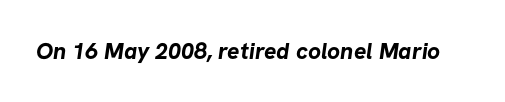
The image shows 23 px bold type; set normal letter spacing, not underlined.
